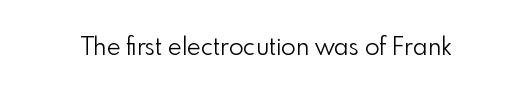
Q: Is the text bold? A: No.
Q: Is the text italic (slanted)? A: No, it is upright.
Q: Is the text underlined? A: No.
Q: Is the spacing between letters normal or unusually wide? A: Normal.
